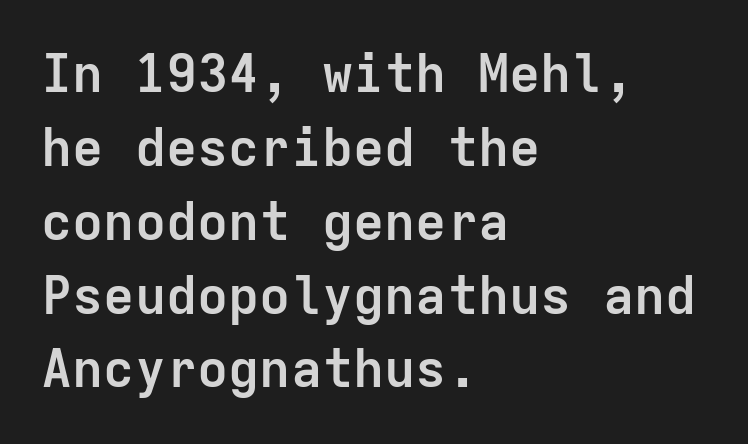
A clean baseline with only descenders dipping below it. This is heavy type, rendered in bold. Summary of vertical rhythm: regular, with standard interline spacing. Grotesque or geometric, the face here clearly has no serifs.
